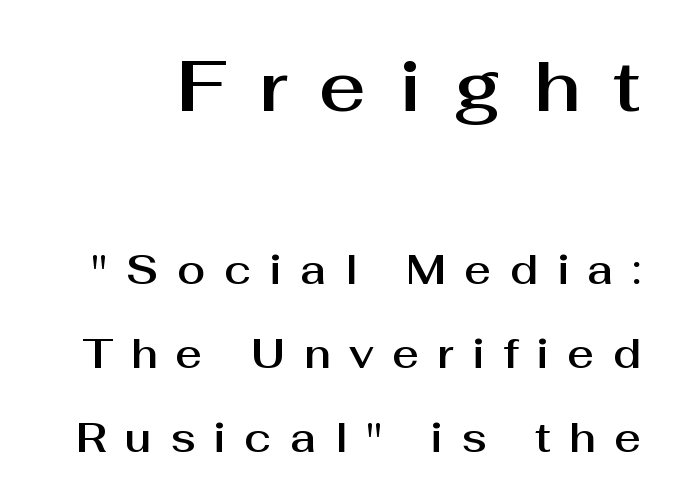
The designer went with a sans here, leaving each stem footless. The letters stand upright; this is a roman face. Proportional: the letters do not fall into vertical columns. A great deal of white space separates one row of letters from the next. The emphasis by scale lands on block number one, above. Underline: absent.
